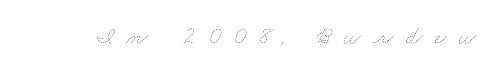
Q: Is the text bold? A: No.
Q: Is the text underlined? A: No.
Q: Is the spacing between letters normal or unusually wide? A: Unusually wide.
